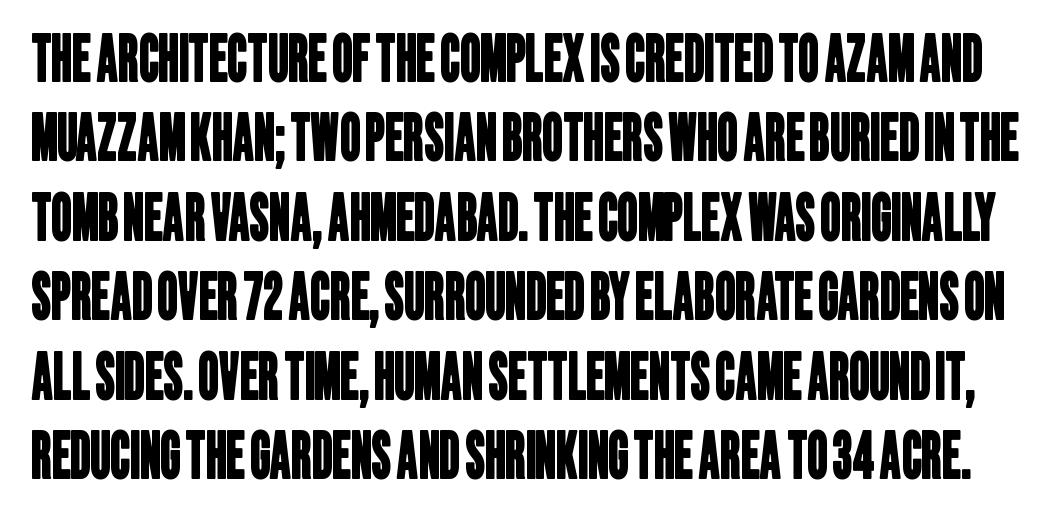
{"serif": "no", "width": "condensed", "stroke_contrast": "low", "x_height": "large", "monospaced": "no", "underline": "no", "line_spacing": "normal", "line_spacing_ratio": 1.26, "letter_spacing": "normal", "letter_spacing_em": 0.0, "glyph_px": 63}
